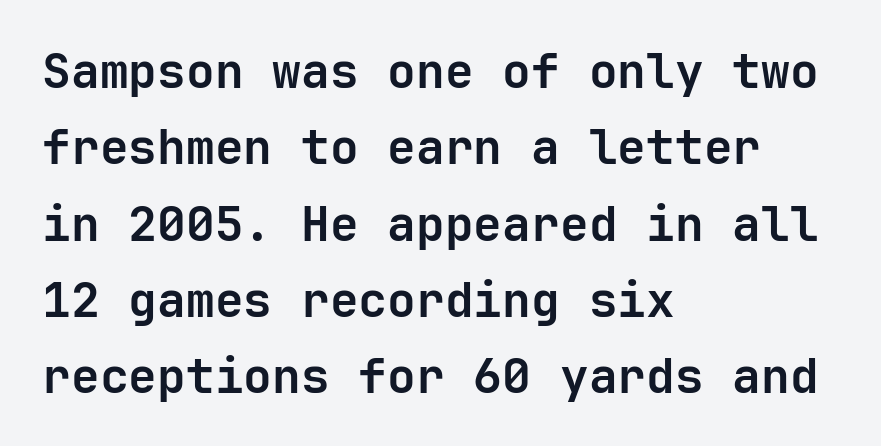
Weight: bold. Nobody touched the tracking dial on this one. The glyphs are unaccompanied by any horizontal stroke below them. Students, observe: this is what conventionally led text looks like.
